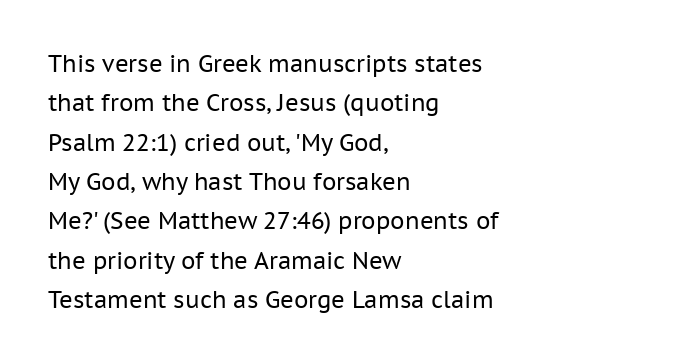
{"italic": "no", "bold": "no", "underline": "no", "align": "left", "line_spacing_ratio": 1.71, "letter_spacing": "normal", "letter_spacing_em": 0.0, "glyph_px": 23}
